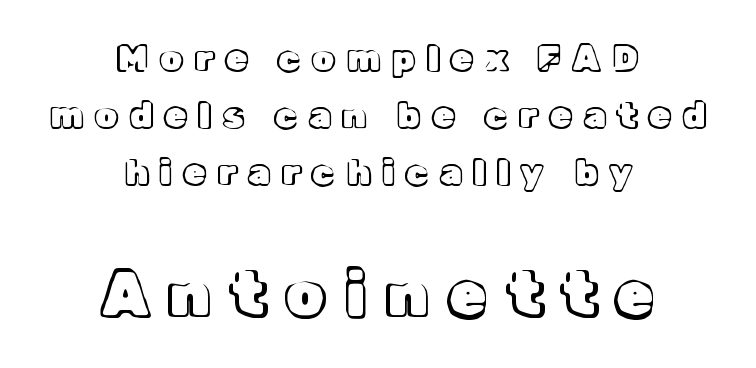
Looks like regular typesetting: each glyph gets only the width it needs. These lines have a slow, spaced-out rhythm from letter to letter. Has an underline been added? It has not. These lines were composed using upright roman letters. Top chunk: small. Bottom chunk: large.
